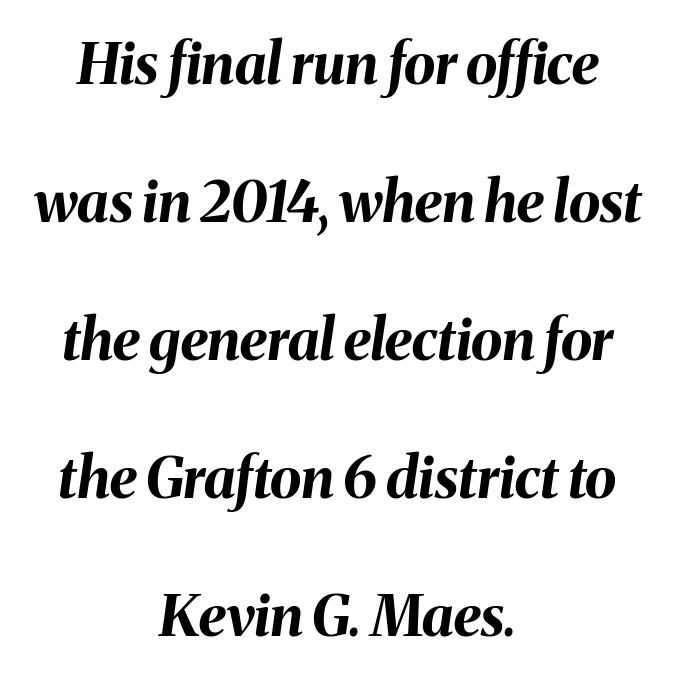
{"italic": "yes", "lean": "right", "slant_degrees": 8, "bold": "yes", "weight": "bold", "width": "normal", "stroke_contrast": "medium", "x_height": "medium", "monospaced": "no", "underline": "no", "align": "center", "line_spacing": "loose", "line_spacing_ratio": 2.42, "letter_spacing": "normal", "letter_spacing_em": 0.0, "glyph_px": 57}
